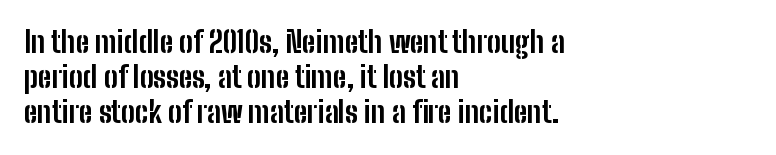
These lines are rendered in a variable-pitch font. Every row of glyphs begins at an identical x-position on the left. This sample uses an upright cut, with every glyph sitting square on the baseline. The letters sit at their default tracking, neither squeezed nor spread. The zone under the glyphs is completely vacant.
